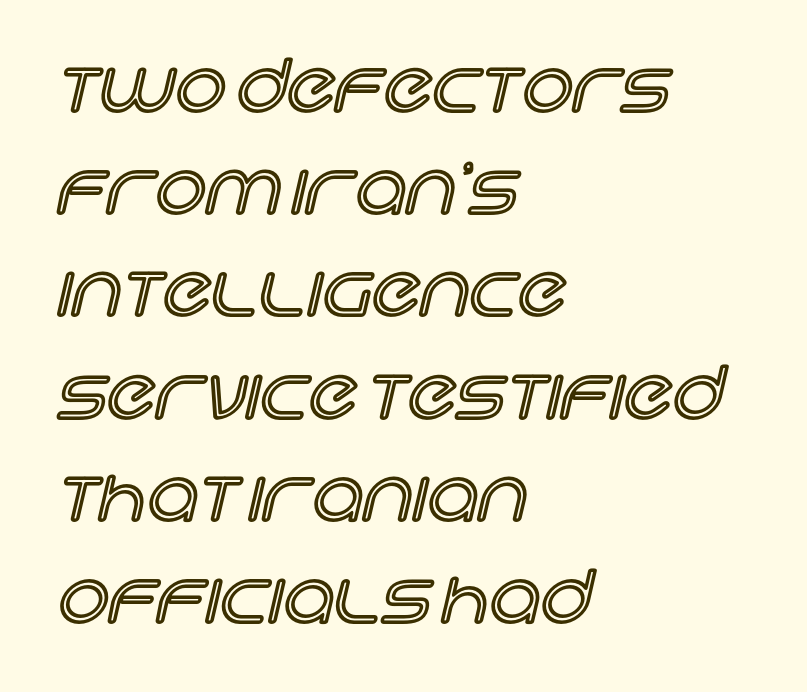
Short and long lines alike share a common starting point at left. The zone under the glyphs is completely vacant. Leading matches the norm, producing a regular column. The face used here is rendered with its standard letterfit.
